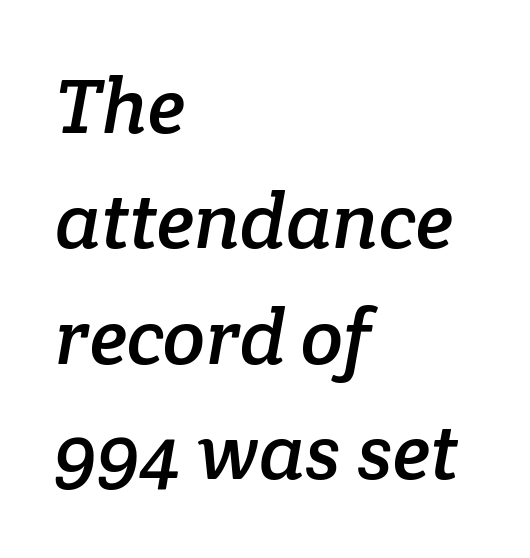
The image shows 78 px serif type; set left-aligned, normal line spacing (1.48x), normal letter spacing, not underlined; low stroke contrast and a medium x-height.
